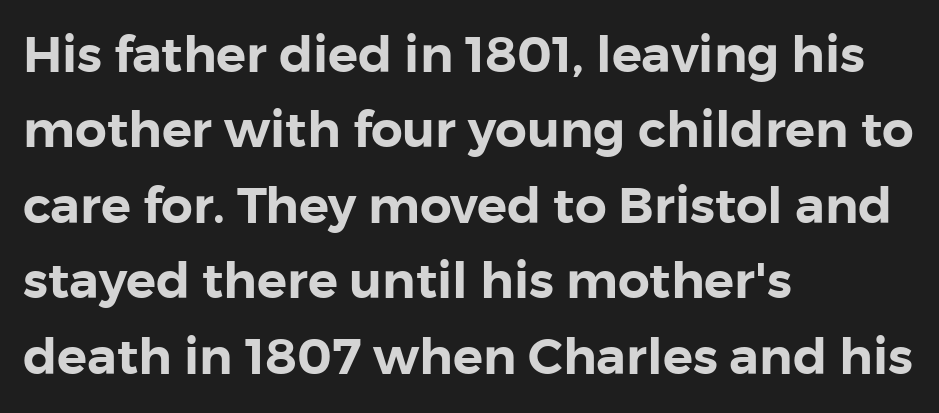
A typesetter would call this zero additional tracking. Honestly, there is no underline to notice here at all. You can tell from the bare stems that sans-serif type was used. The letters advance in unequal steps, a hallmark of proportional type. These lines are set flush left with a ragged right edge. Ordinary non-slanted type is in use.
